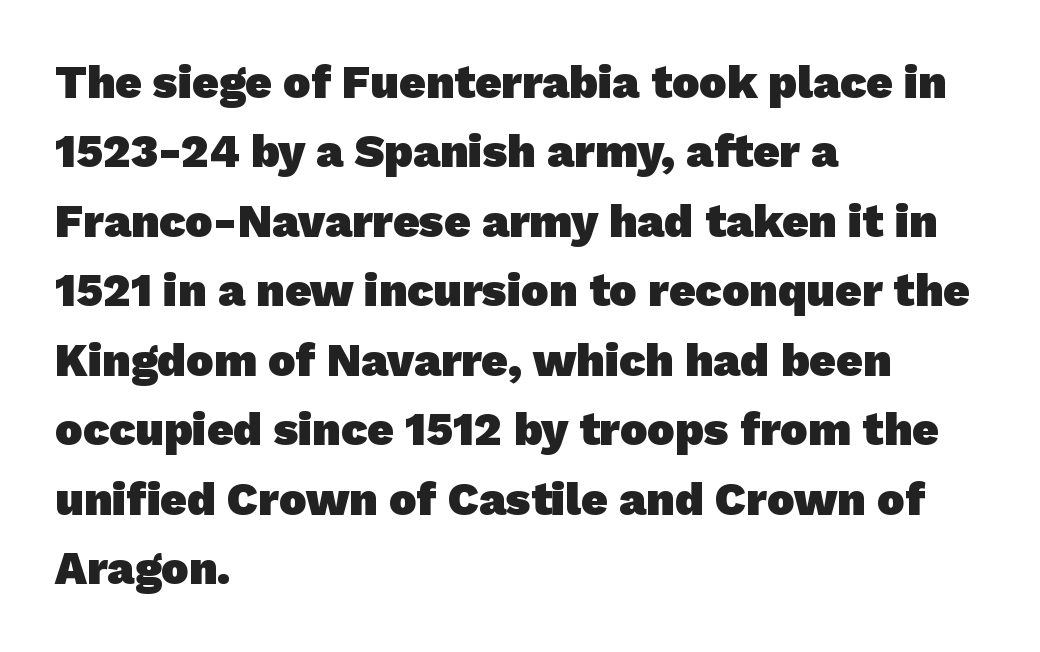
The image shows 46 px heavy sans-serif type; set left-aligned, normal line spacing (1.51x), normal letter spacing, not underlined; low stroke contrast and a medium x-height.
